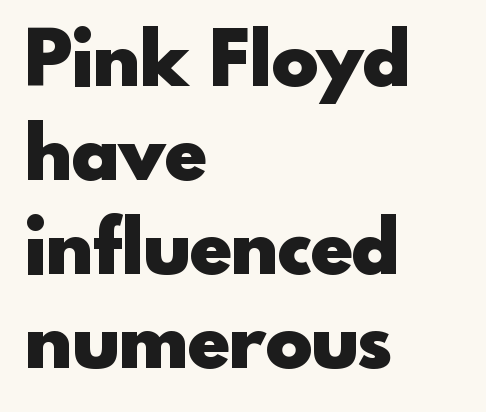
The image shows 77 px heavy sans-serif type, upright; set left-aligned, line spacing 1.22x, normal letter spacing, not underlined; a small x-height.
